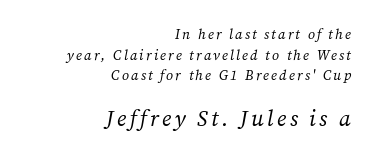
Q: Is the text bold? A: No.
Q: Is the text italic (slanted)? A: Yes, it leans right by about 12 degrees.
Q: Is the text underlined? A: No.
Q: How is the paragraph aligned? A: Right-aligned.
Q: Is the spacing between lines tight, normal or loose? A: Normal.
Q: Which block of text is set in a larger size, the first (top) or the second (bottom)? A: The second (bottom) one.
